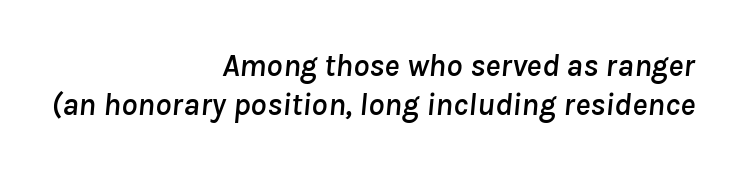
The image shows 32 px text type, italic (leaning right); set right-aligned, line spacing 1.23x, normal letter spacing, not underlined; low stroke contrast and a medium x-height.
